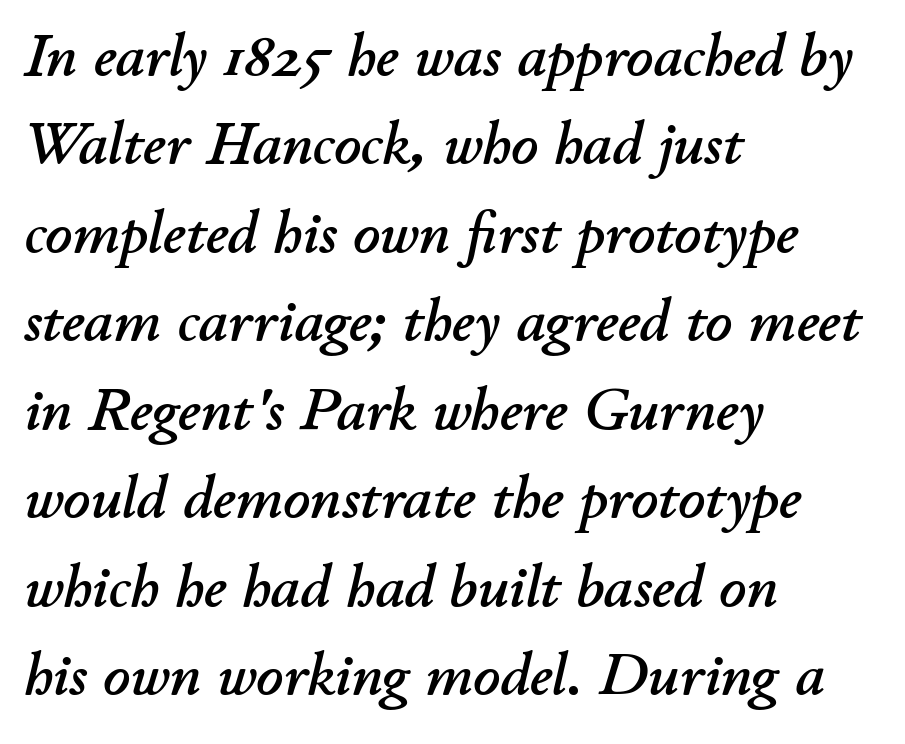
Q: Is the text italic (slanted)? A: Yes, it leans right by about 11 degrees.
Q: Is the text underlined? A: No.
Q: How is the paragraph aligned? A: Left-aligned.
Q: Is the spacing between letters normal or unusually wide? A: Normal.
Q: Is the spacing between lines tight, normal or loose? A: Normal.
Q: Width (condensed, normal, or wide)? A: Normal.
Q: Stroke contrast? A: Low.
Q: x-height? A: Small.
Q: Monospaced? A: No.
